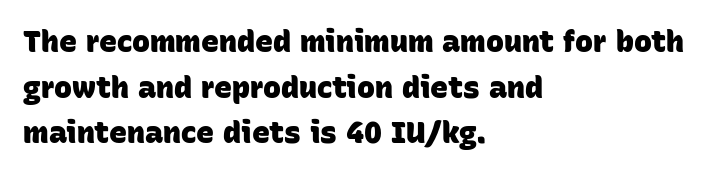
{"serif": "no", "bold": "yes", "weight": "heavy", "width": "normal", "stroke_contrast": "low", "x_height": "large", "monospaced": "no", "underline": "no", "align": "left", "line_spacing": "normal", "line_spacing_ratio": 1.52, "letter_spacing": "normal", "letter_spacing_em": 0.0, "glyph_px": 30}
